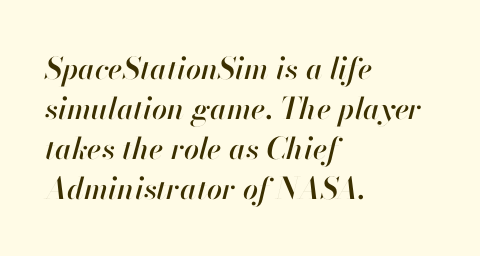
Q: Is the text italic (slanted)? A: Yes, it leans right by about 13 degrees.
Q: Is the text underlined? A: No.
Q: How is the paragraph aligned? A: Left-aligned.
Q: Is the spacing between letters normal or unusually wide? A: Normal.
Q: Is the spacing between lines tight, normal or loose? A: Normal.
Q: Width (condensed, normal, or wide)? A: Normal.
Q: Stroke contrast? A: High.
Q: x-height? A: Small.
Q: Monospaced? A: No.
